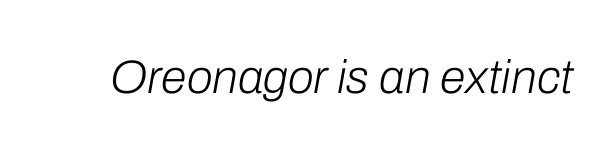
Looks like regular typesetting: each glyph gets only the width it needs. Stroke mass is kept to a normal reading level or below. The whole block is typeset with a tilt. Students, note that the glyphs here touch the page at normal intervals. A clean baseline with only descenders dipping below it.
